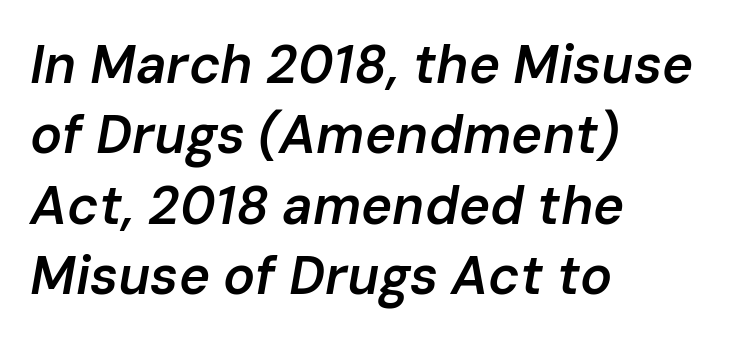
The image shows 53 px semibold type, italic (leaning right); set left-aligned, normal line spacing (1.33x), normal letter spacing, not underlined; low stroke contrast and a medium x-height.
